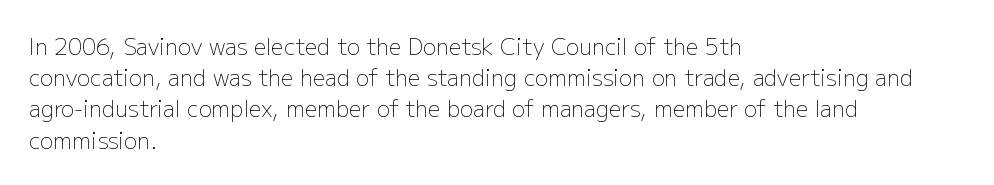
{"italic": "no", "bold": "no", "underline": "no", "align": "left", "line_spacing": "normal", "line_spacing_ratio": 1.42, "letter_spacing": "normal", "letter_spacing_em": 0.0, "glyph_px": 22}
